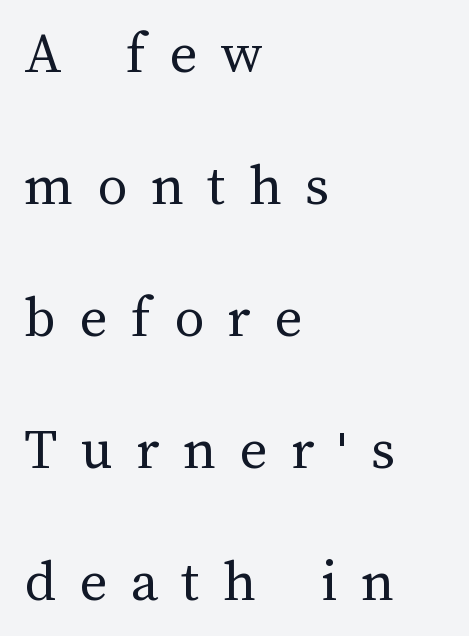
The image shows 60 px regular-weight type, upright; set left-aligned, loose line spacing (2.2x), unusually wide letter spacing (+0.39 em), not underlined; medium stroke contrast and a medium x-height.
